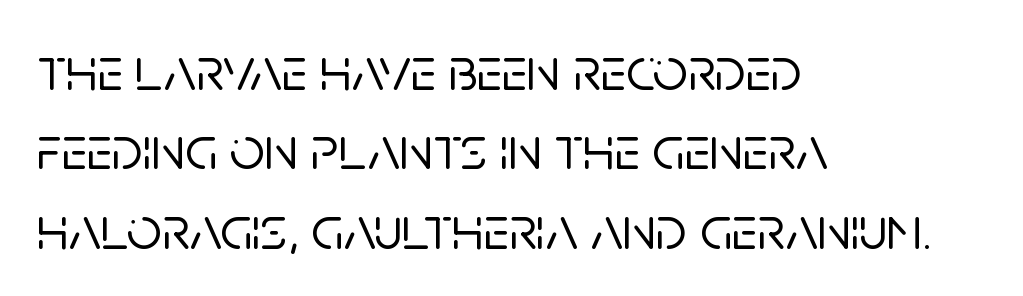
The passage shown is typed in a proportional face where columns would drift. Reading down the block, your eye returns to a fixed left position each line. Characters remain perfectly vertical along every line. What stands out about the letter spacing? Nothing — it is the standard amount. The vertical gap from one line to the next is medium. Lines of text with bare space underneath.
